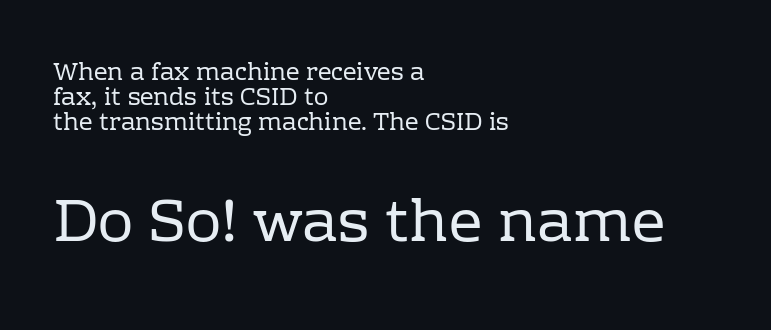
Q: Is the text bold? A: No.
Q: Is the text italic (slanted)? A: No, it is upright.
Q: Is the typeface a serif or a sans-serif typeface? A: Serif.
Q: Is the text underlined? A: No.
Q: How is the paragraph aligned? A: Left-aligned.
Q: Is the spacing between letters normal or unusually wide? A: Normal.
Q: Is the spacing between lines tight, normal or loose? A: Tight.
Q: Which block of text is set in a larger size, the first (top) or the second (bottom)? A: The second (bottom) one.
Q: Width (condensed, normal, or wide)? A: Normal.
Q: Stroke contrast? A: Low.
Q: x-height? A: Medium.
Q: Monospaced? A: No.
